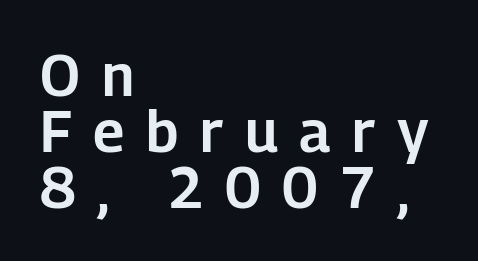
{"serif": "no", "italic": "no", "width": "normal", "stroke_contrast": "low", "x_height": "medium", "monospaced": "no", "underline": "no", "align": "left", "line_spacing": "tight", "line_spacing_ratio": 0.98, "letter_spacing": "wide", "letter_spacing_em": 0.38, "glyph_px": 57}
